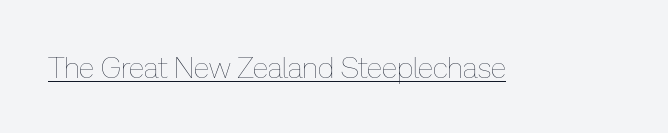
The weight would be labelled regular, book, light, or lighter still. Words appear dense and cohesive because spacing is normal. Spacing verdict: proportional, widths tailored to each character. Does the lettering tilt? It doesn't — this is upright.
